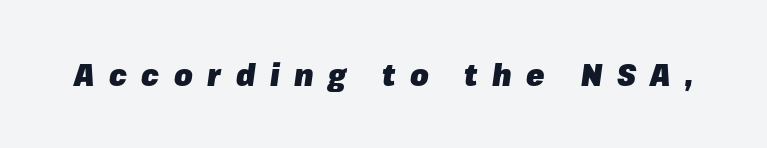
{"italic": "yes", "lean": "right", "slant_degrees": 8, "bold": "yes", "weight": "heavy", "width": "normal", "stroke_contrast": "low", "x_height": "medium", "monospaced": "no", "underline": "no", "letter_spacing": "wide", "letter_spacing_em": 0.49, "glyph_px": 30}
